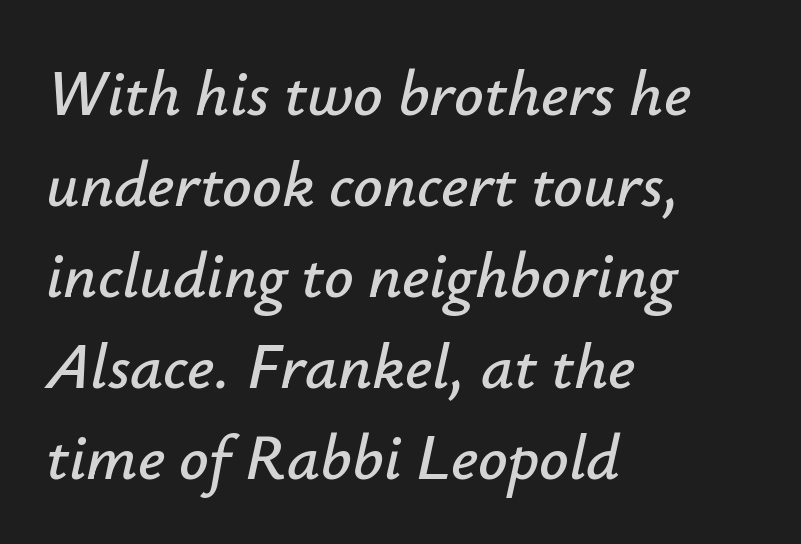
Q: Is the text italic (slanted)? A: Yes, it leans right by about 12 degrees.
Q: Is the text underlined? A: No.
Q: How is the paragraph aligned? A: Left-aligned.
Q: Is the spacing between letters normal or unusually wide? A: Normal.
Q: Is the spacing between lines tight, normal or loose? A: Normal.
Q: Width (condensed, normal, or wide)? A: Normal.
Q: Stroke contrast? A: Low.
Q: x-height? A: Small.
Q: Monospaced? A: No.
